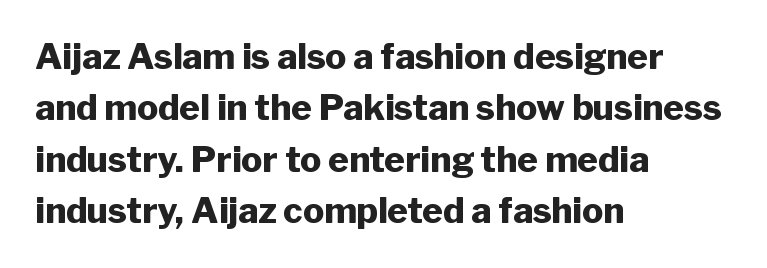
Each letter's strokes conclude bluntly, with no projecting serifs. Do the characters align in a grid? No, the font is proportional. The paragraph shown leans on its left margin. Each word holds together tightly as a unit, with standard inter-letter gaps. Unmarked baselines from the first word to the last. Quick note: not italic, upright.
